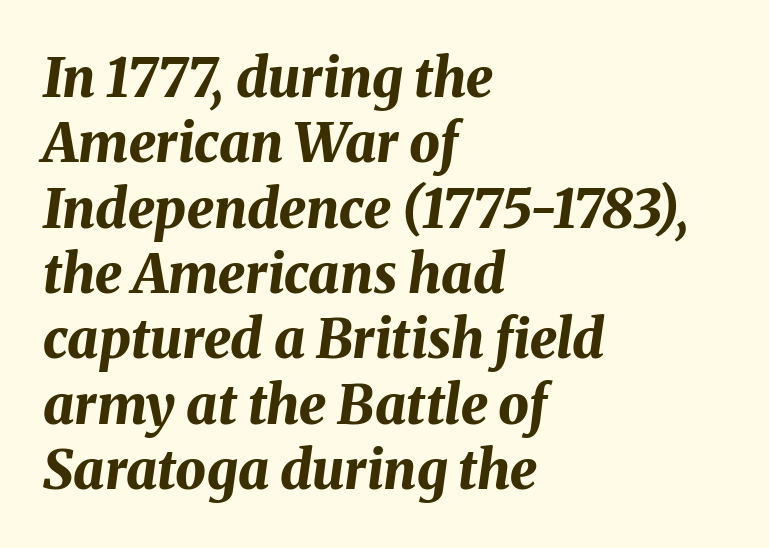
The image shows 54 px bold type, italic (leaning right); set left-aligned, line spacing 1.21x, normal letter spacing, not underlined; medium stroke contrast and a medium x-height.
